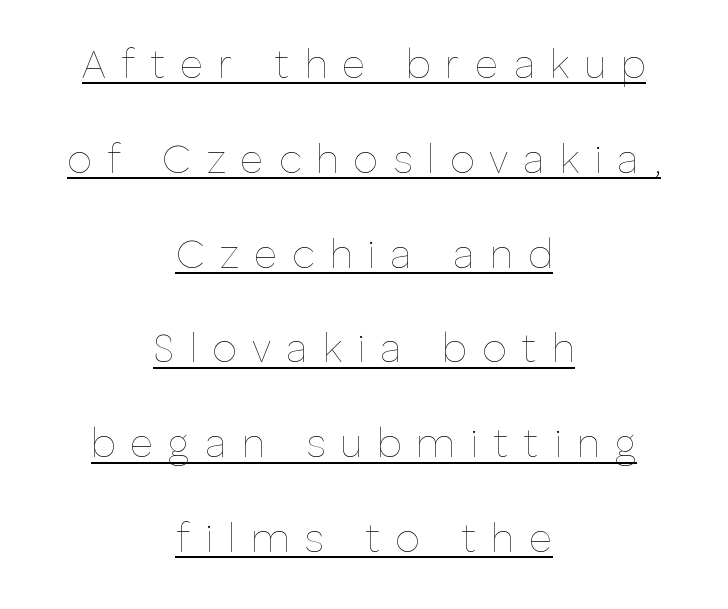
The image shows 40 px thin type, upright; set centered, loose line spacing (2.37x), unusually wide letter spacing (+0.37 em), underlined; low stroke contrast and a medium x-height.
